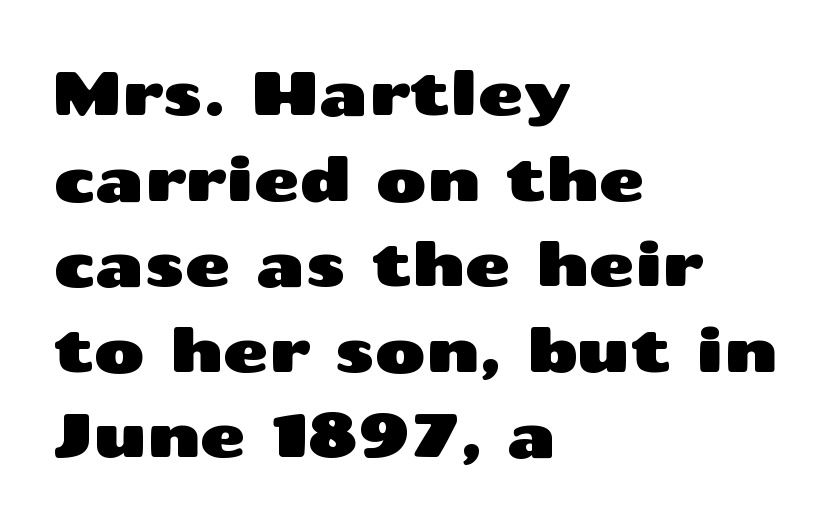
Here the glyphs are tracked normally, forming tight word shapes. A typesetter would call this proportional, since set widths differ per character. Caption: multi-line text, flush left, ragged right. Honestly, the row spacing looks completely unremarkable. When letters stand straight like this, we call the style roman or upright.
